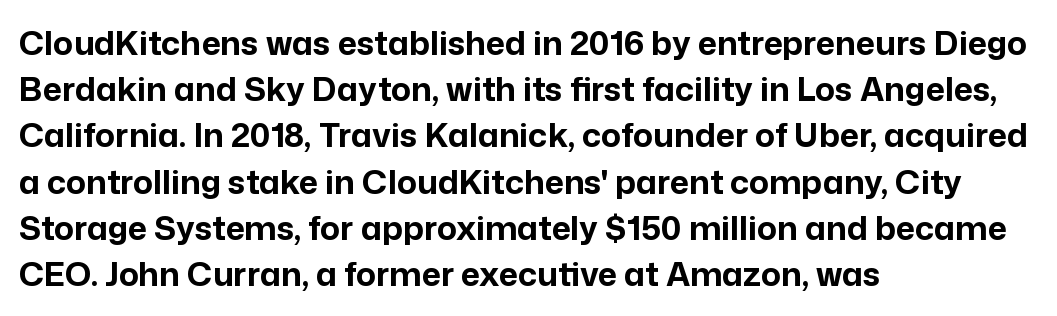
Q: Is the text bold? A: Yes.
Q: Is the text italic (slanted)? A: No, it is upright.
Q: Is the typeface a serif or a sans-serif typeface? A: Sans-serif.
Q: Is the text underlined? A: No.
Q: How is the paragraph aligned? A: Left-aligned.
Q: Is the spacing between letters normal or unusually wide? A: Normal.
Q: Is the spacing between lines tight, normal or loose? A: Normal.
Q: Width (condensed, normal, or wide)? A: Normal.
Q: Stroke contrast? A: Low.
Q: x-height? A: Medium.
Q: Monospaced? A: No.
